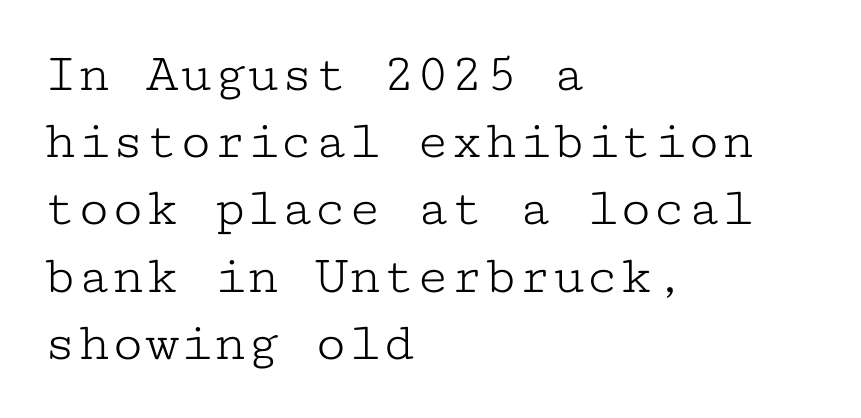
Descenders hang freely into open space. Italic? Not at all — the glyphs are vertical. Line starts are locked; line ends wander. A serif font was chosen for this passage. Glyph-to-glyph distance matches everyday printed text.
